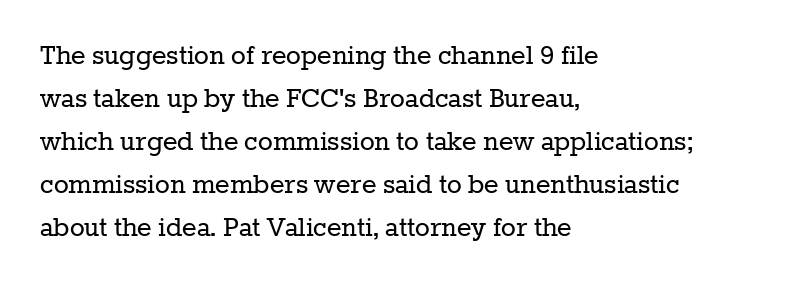
The image shows 31 px regular-weight serif type, upright; set left-aligned, normal line spacing (1.39x), normal letter spacing, not underlined; low stroke contrast and a medium x-height.
